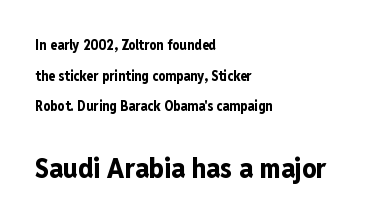
{"serif": "no", "italic": "no", "bold": "yes", "weight": "bold", "width": "condensed", "stroke_contrast": "low", "x_height": "medium", "monospaced": "no", "underline": "no", "align": "left", "line_spacing": "loose", "line_spacing_ratio": 2.18, "letter_spacing": "normal", "letter_spacing_em": 0.0, "larger_block": "second", "size_ratio": 2.0, "glyph_px": 28}
